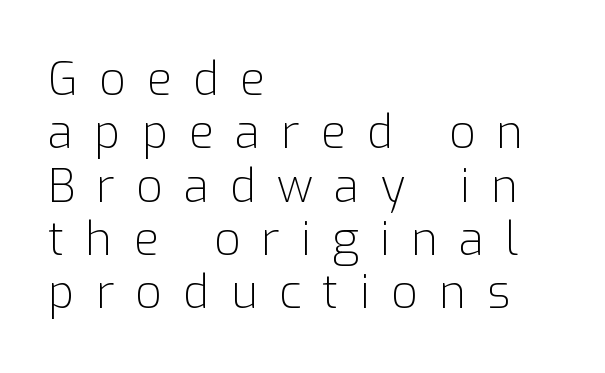
The image shows 46 px light sans-serif type, upright; set left-aligned, line spacing 1.16x, unusually wide letter spacing (+0.46 em), not underlined; low stroke contrast and a medium x-height.
